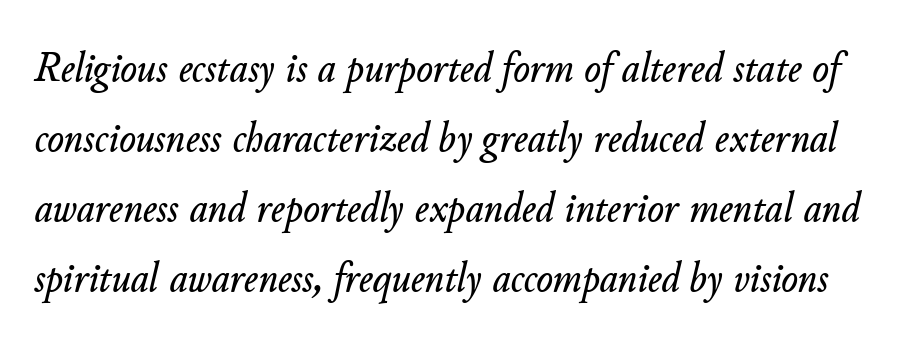
The image shows 44 px text type, italic (leaning right); set normal line spacing (1.59x), normal letter spacing, not underlined; low stroke contrast and a small x-height.
